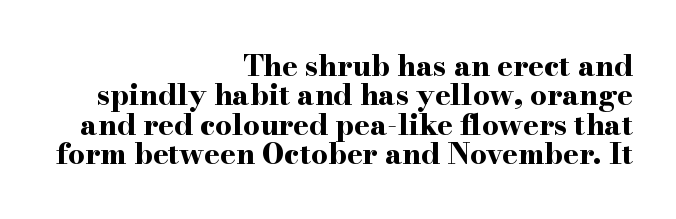
Q: Is the text bold? A: Yes.
Q: Is the text italic (slanted)? A: No, it is upright.
Q: Is the typeface a serif or a sans-serif typeface? A: Serif.
Q: Is the text underlined? A: No.
Q: How is the paragraph aligned? A: Right-aligned.
Q: Is the spacing between letters normal or unusually wide? A: Normal.
Q: Is the spacing between lines tight, normal or loose? A: Tight.
Q: Width (condensed, normal, or wide)? A: Wide.
Q: Stroke contrast? A: High.
Q: x-height? A: Small.
Q: Monospaced? A: No.
